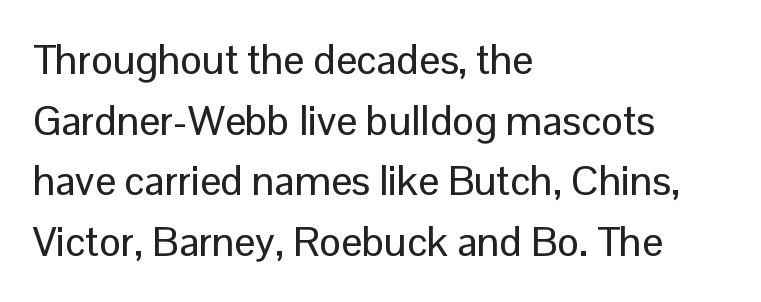
A roman cut, with each character standing at attention. Nothing sits at the stroke ends, so this counts as sans-serif. Just letters on the line, the space beneath them empty. Evenly set lines give the paragraph a standard silhouette. Left-aligned paragraph, ragged on the right. Compared with typical body copy, the letter spacing here is the same.
